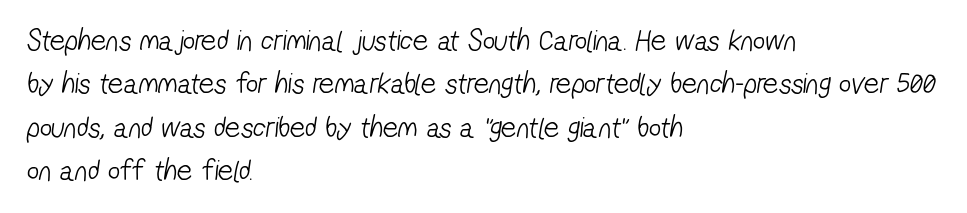
Q: Is the text bold? A: No.
Q: Is the typeface a serif or a sans-serif typeface? A: Sans-serif.
Q: Is the text underlined? A: No.
Q: How is the paragraph aligned? A: Left-aligned.
Q: Is the spacing between letters normal or unusually wide? A: Normal.
Q: Is the spacing between lines tight, normal or loose? A: Normal.
Q: Width (condensed, normal, or wide)? A: Condensed.
Q: Stroke contrast? A: Low.
Q: x-height? A: Medium.
Q: Monospaced? A: No.
